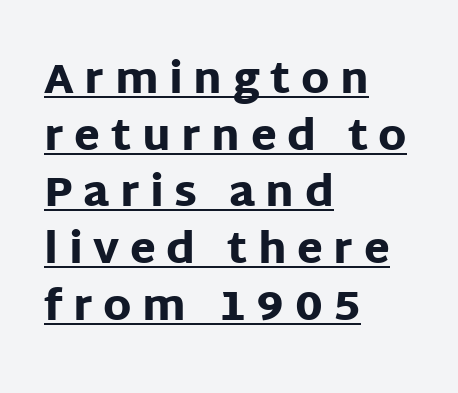
Nope, no serifs anywhere on these letters. Short and long lines alike share a common starting point at left. The letters are bold, with thick, heavy strokes. These lines are rendered in a variable-pitch font. Each line of the rendering has a horizontal stroke beneath the glyphs. It's the straight-up-and-down kind of type.
